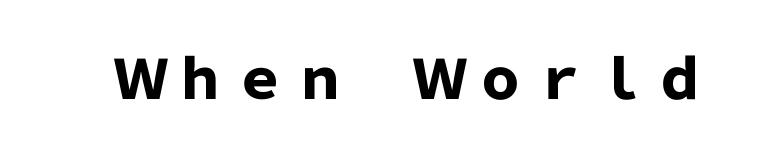
Q: Is the text bold? A: Yes.
Q: Is the text italic (slanted)? A: No, it is upright.
Q: Is the typeface a serif or a sans-serif typeface? A: Sans-serif.
Q: Is the text underlined? A: No.
Q: Width (condensed, normal, or wide)? A: Normal.
Q: Stroke contrast? A: Low.
Q: x-height? A: Medium.
Q: Monospaced? A: No.
